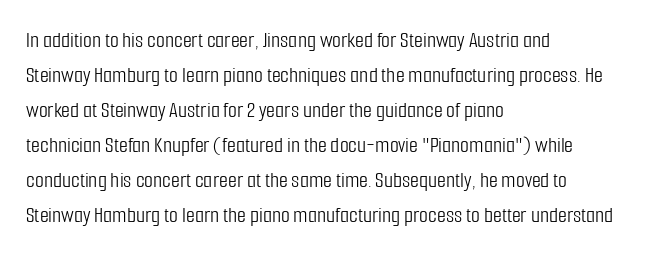
Weight: not bold — regular or lighter. The typesetter chose a ragged-right arrangement here. Each new line begins a customary step beneath the previous one. You could call the tracking neutral — neither tight nor loose. Only glyphs here, with clear space below each row. You can tell it's not italic because the verticals are truly vertical.
